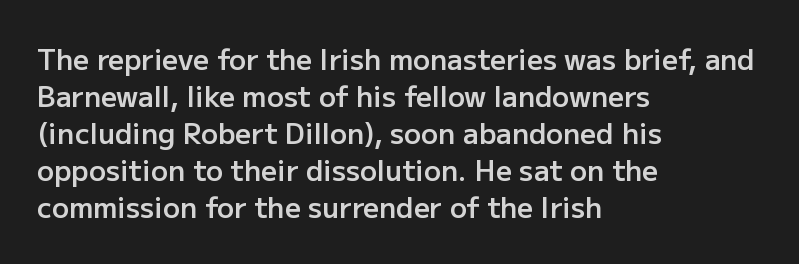
The image shows 28 px semibold sans-serif type, upright; set left-aligned, normal line spacing (1.32x), normal letter spacing, not underlined; low stroke contrast and a medium x-height.
